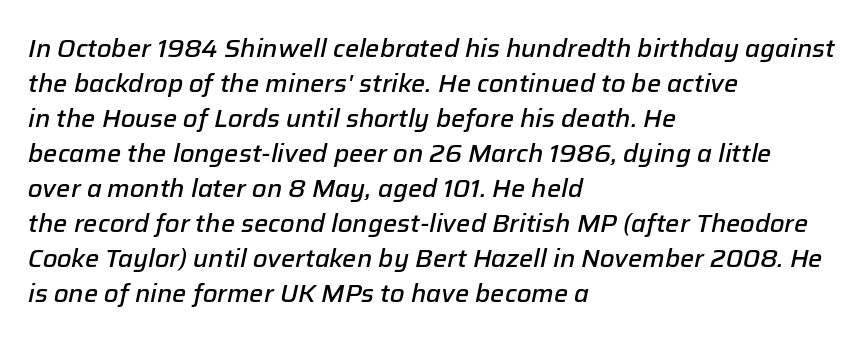
Casual observation: everything's shoved over to the left. The face used here is rendered with its standard letterfit. Moderately thickened strokes mark this as semibold type. This sample keeps an unexceptional amount of space between lines. Nobody drew a line under any word here.
